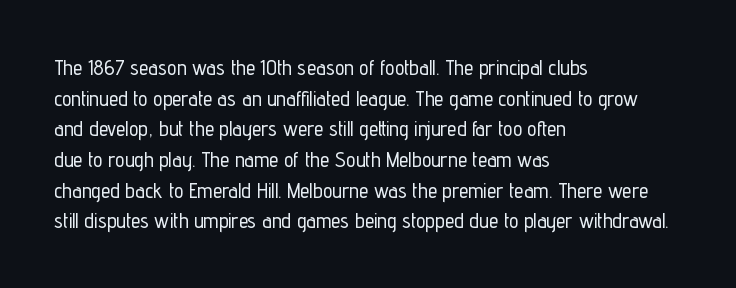
Style check: upright. Quick note: interline space is typical. This sample uses plain, unmodified letter spacing. In CSS terms this would be text-align: left.
